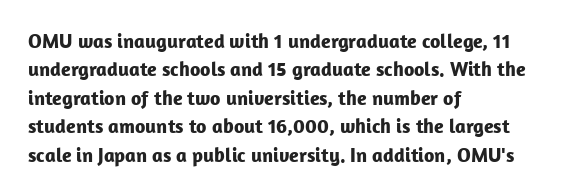
The image shows 20 px bold type, upright; set left-aligned, normal line spacing (1.42x), normal letter spacing, not underlined.
